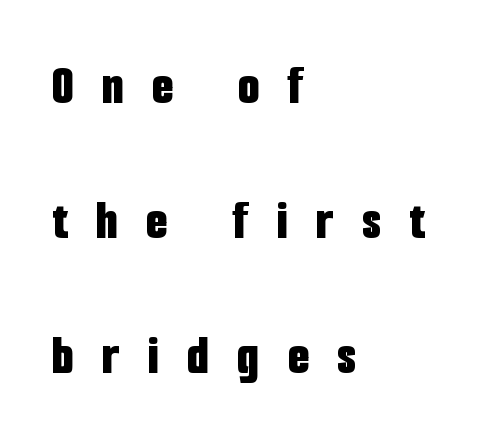
Compared with a centered layout, this one pins lines to the left instead. In terms of weight, the rendering is a true, heavy bold. These lines were composed using upright roman letters. The passage shown is typeset with a sans-serif family. A typesetter would call this leading open, well beyond the default. Observe the wide spacing: letters keep a clear distance from each other.
